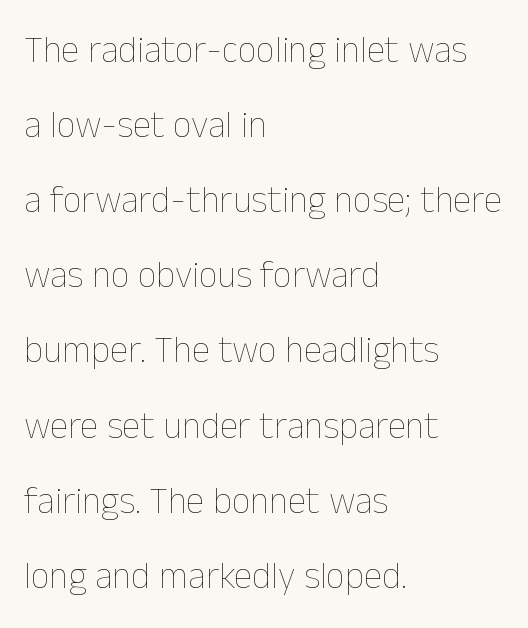
{"italic": "no", "bold": "no", "weight": "thin", "width": "normal", "stroke_contrast": "low", "x_height": "medium", "monospaced": "no", "underline": "no", "align": "left", "line_spacing": "loose", "line_spacing_ratio": 2.03, "letter_spacing": "normal", "letter_spacing_em": 0.0, "glyph_px": 37}
